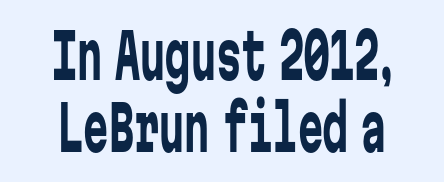
Q: Is the text bold? A: No.
Q: Is the text italic (slanted)? A: No, it is upright.
Q: Is the typeface a serif or a sans-serif typeface? A: Sans-serif.
Q: Is the text underlined? A: No.
Q: How is the paragraph aligned? A: Centered.
Q: Is the spacing between letters normal or unusually wide? A: Normal.
Q: Is the spacing between lines tight, normal or loose? A: Tight.
Q: Width (condensed, normal, or wide)? A: Condensed.
Q: Stroke contrast? A: Low.
Q: x-height? A: Medium.
Q: Monospaced? A: Yes.
